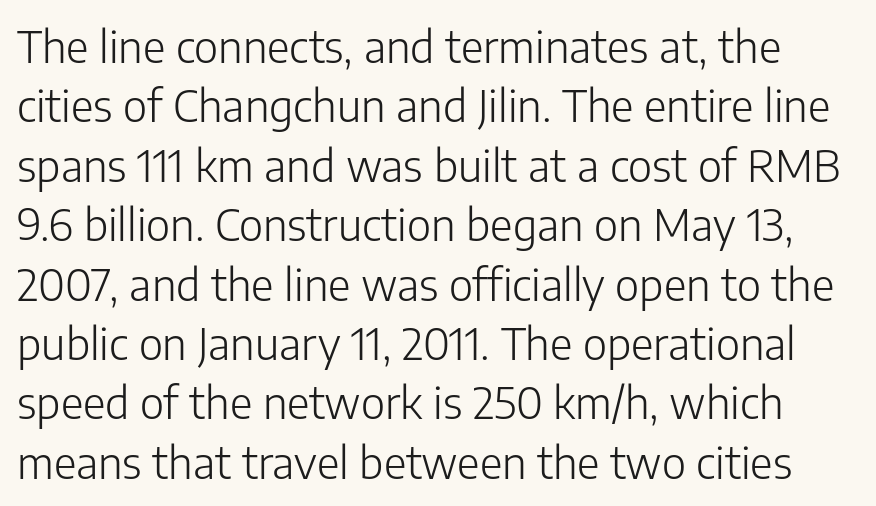
{"serif": "no", "italic": "no", "bold": "no", "weight": "light", "width": "normal", "stroke_contrast": "low", "x_height": "medium", "monospaced": "no", "underline": "no", "line_spacing": "normal", "line_spacing_ratio": 1.35, "letter_spacing": "normal", "letter_spacing_em": 0.0, "glyph_px": 44}
